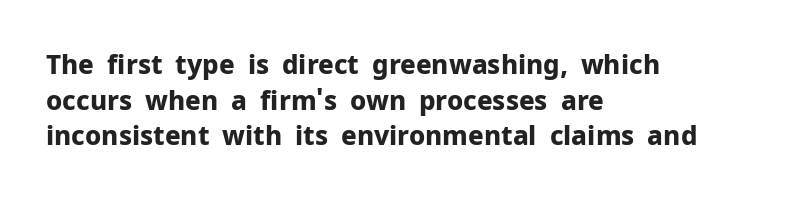
Q: Is the text bold? A: Yes.
Q: Is the text italic (slanted)? A: No, it is upright.
Q: Is the text underlined? A: No.
Q: How is the paragraph aligned? A: Left-aligned.
Q: Is the spacing between letters normal or unusually wide? A: Normal.
Q: Is the spacing between lines tight, normal or loose? A: Normal.
